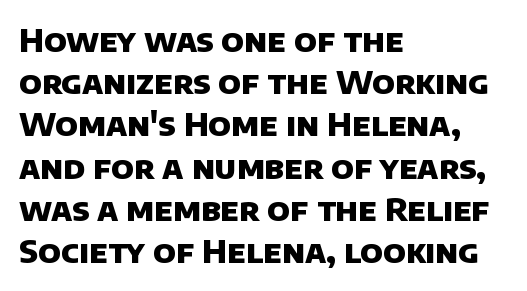
Font category for this specimen: sans-serif. Note the varied advance widths — an 'i' is clearly narrower than an 'm'. The words here are not underlined. Stroke thickness is high; the sample reads as a true bold.
